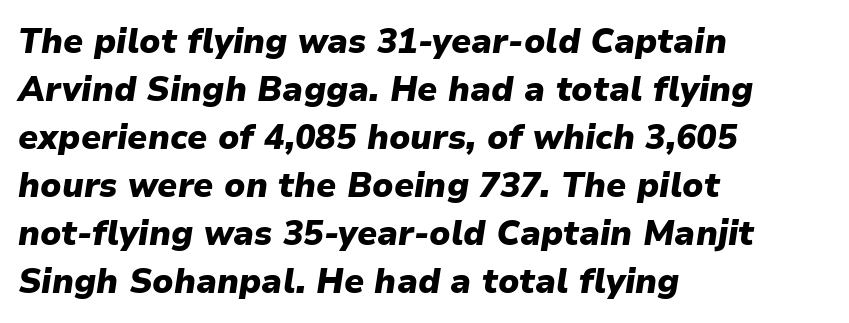
Q: Is the text bold? A: Yes.
Q: Is the text italic (slanted)? A: Yes, it leans right by about 9 degrees.
Q: Is the text underlined? A: No.
Q: How is the paragraph aligned? A: Left-aligned.
Q: Is the spacing between letters normal or unusually wide? A: Normal.
Q: Is the spacing between lines tight, normal or loose? A: Normal.
Q: Width (condensed, normal, or wide)? A: Normal.
Q: Stroke contrast? A: Low.
Q: x-height? A: Medium.
Q: Monospaced? A: No.
